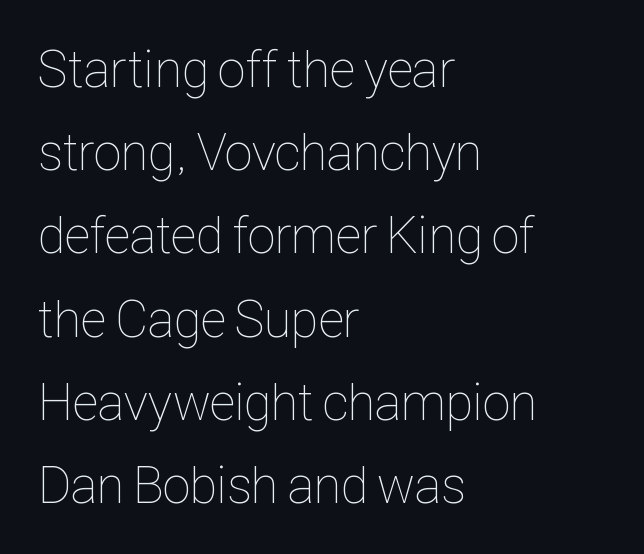
The image shows 52 px thin, condensed type, upright; set left-aligned, normal line spacing (1.6x), normal letter spacing, not underlined; low stroke contrast and a medium x-height.
